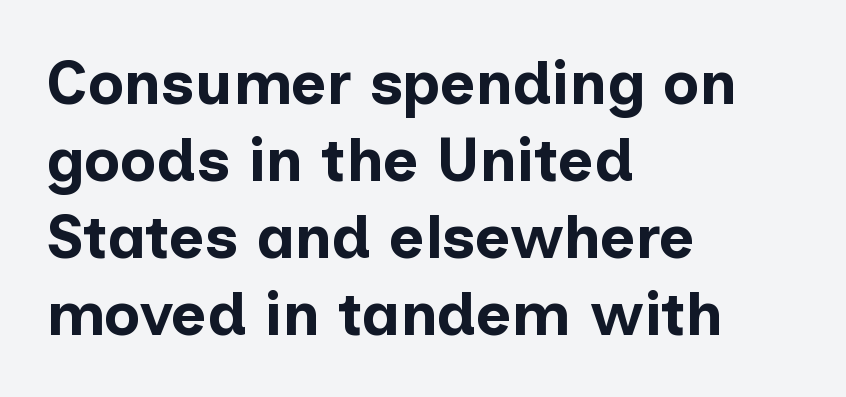
{"serif": "no", "italic": "no", "bold": "yes", "weight": "bold", "width": "normal", "stroke_contrast": "low", "x_height": "medium", "monospaced": "no", "underline": "no", "align": "left", "line_spacing": "normal", "line_spacing_ratio": 1.26, "letter_spacing": "normal", "letter_spacing_em": 0.0, "glyph_px": 61}
